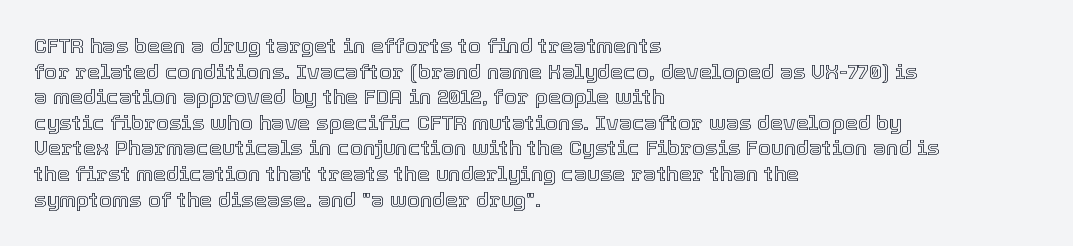
The image shows 21 px text type, upright; set left-aligned, line spacing 1.22x, normal letter spacing, not underlined.
